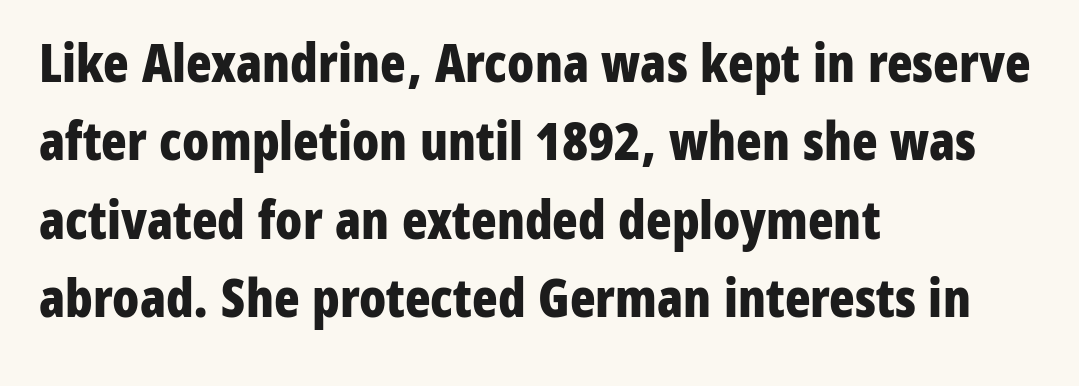
Clear beneath every line of the passage. Stroke thickness is high; the sample reads as a true bold. This rendering uses left alignment, leaving the right contour irregular. Check where the strokes stop: nothing finishes them off — pure sans.
